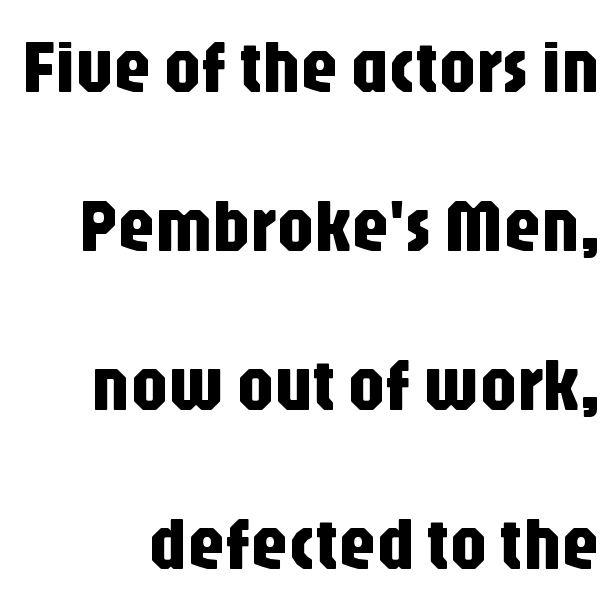
Leading: increased. Quick note: not italic, upright. Underlining? Definitely not there. Look at the tracking — it's just the regular setting, nothing added.
